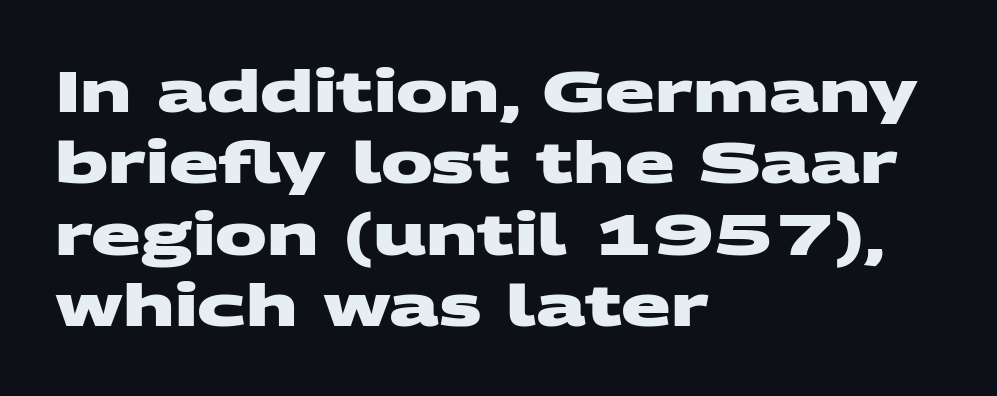
The image shows 58 px heavy, wide sans-serif type; set left-aligned, line spacing 1.23x, normal letter spacing, not underlined; medium stroke contrast and a large x-height.
